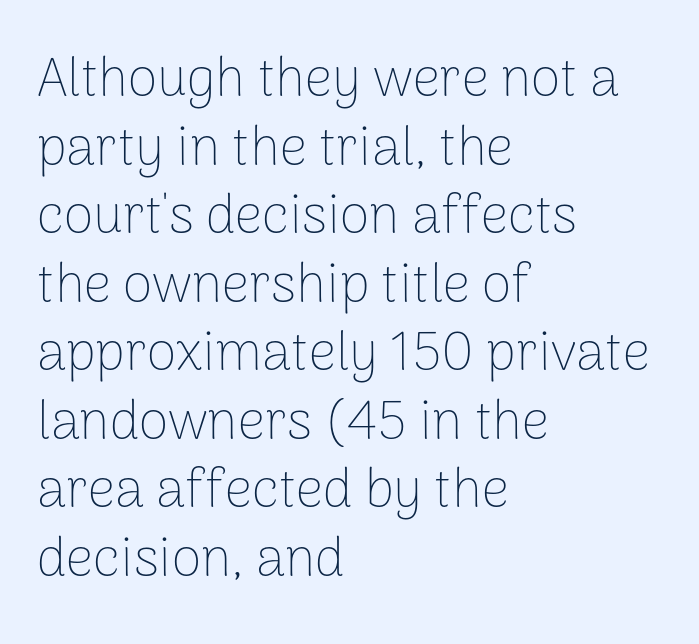
{"serif": "no", "italic": "no", "bold": "no", "weight": "thin", "width": "normal", "stroke_contrast": "low", "x_height": "medium", "monospaced": "no", "underline": "no", "align": "left", "line_spacing": "normal", "line_spacing_ratio": 1.27, "letter_spacing": "normal", "letter_spacing_em": 0.0, "glyph_px": 54}
